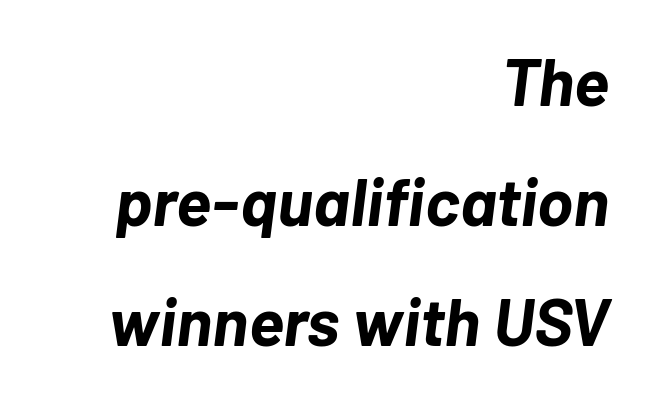
The image shows 67 px bold type, italic (leaning right); set right-aligned, line spacing 1.79x, normal letter spacing, not underlined; low stroke contrast and a medium x-height.
